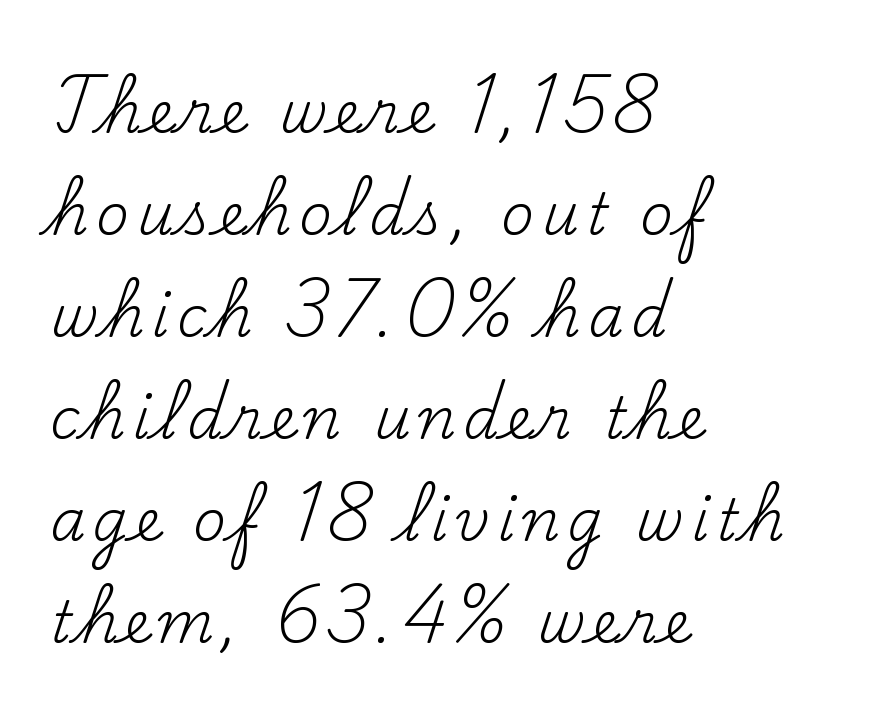
Q: Is the text bold? A: No.
Q: Is the text italic (slanted)? A: Yes.
Q: Is the typeface a serif or a sans-serif typeface? A: Serif.
Q: Is the text underlined? A: No.
Q: How is the paragraph aligned? A: Left-aligned.
Q: Width (condensed, normal, or wide)? A: Normal.
Q: Stroke contrast? A: Medium.
Q: x-height? A: Small.
Q: Monospaced? A: No.
